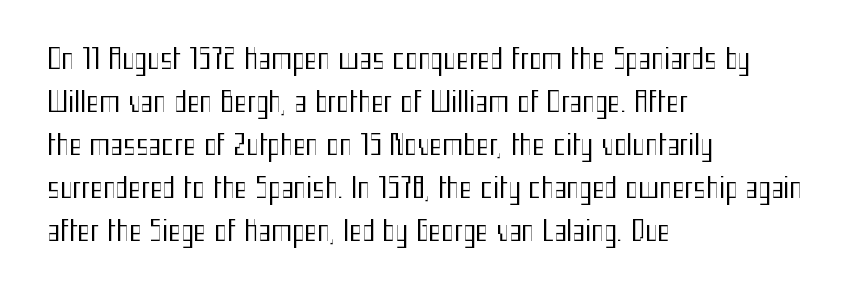
{"italic": "no", "bold": "no", "underline": "no", "align": "left", "line_spacing": "normal", "line_spacing_ratio": 1.59, "letter_spacing": "normal", "letter_spacing_em": 0.0, "glyph_px": 27}
